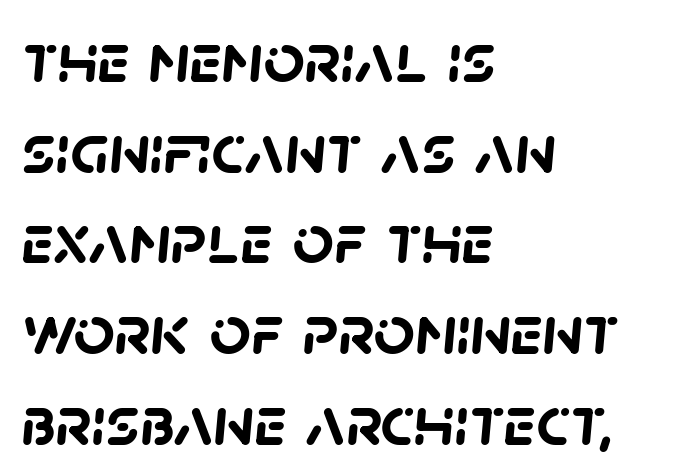
{"serif": "no", "bold": "yes", "weight": "semibold", "width": "normal", "stroke_contrast": "low", "x_height": "large", "monospaced": "no", "underline": "no", "align": "left", "line_spacing": "normal", "line_spacing_ratio": 1.26, "letter_spacing": "normal", "letter_spacing_em": 0.0, "glyph_px": 72}
